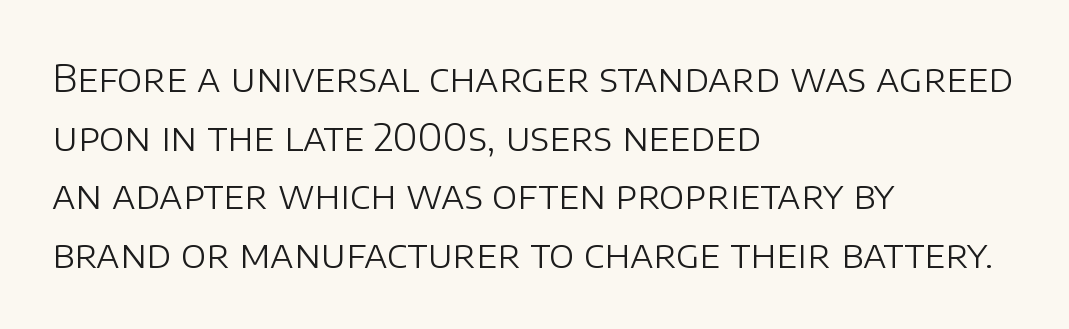
{"serif": "no", "italic": "no", "bold": "no", "weight": "light", "width": "normal", "stroke_contrast": "low", "x_height": "large", "monospaced": "no", "underline": "no", "align": "left", "line_spacing": "normal", "line_spacing_ratio": 1.54, "letter_spacing": "normal", "letter_spacing_em": 0.0, "glyph_px": 38}
